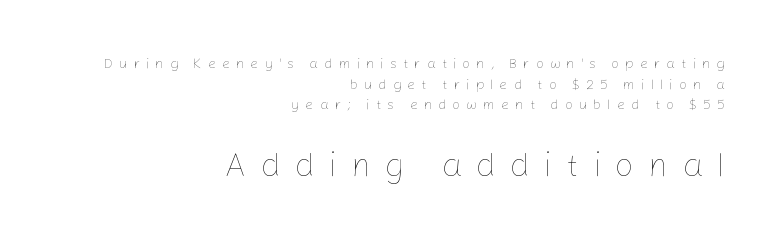
The image shows 33 px thin type, upright; set right-aligned, normal line spacing (1.47x), unusually wide letter spacing (+0.43 em), not underlined; the second (bottom) block is 2.36x larger; low stroke contrast and a medium x-height.
